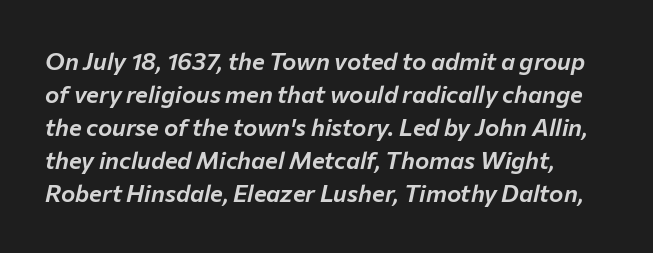
The image shows 24 px text type, italic (leaning right); set normal line spacing (1.38x), normal letter spacing, not underlined.
